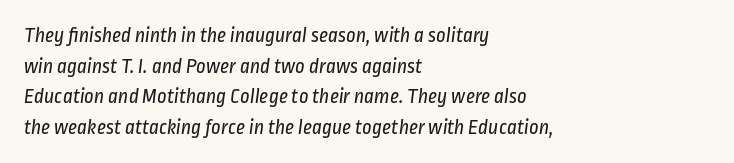
Is this a heavy cut? Hardly; it is regular or lighter. Type without underlining. Evenly set lines give the paragraph a standard silhouette. In CSS terms this would be text-align: left.
